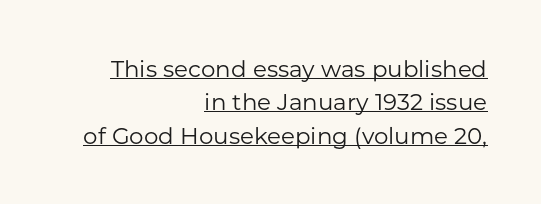
Q: Is the text bold? A: No.
Q: Is the text italic (slanted)? A: No, it is upright.
Q: Is the text underlined? A: Yes.
Q: How is the paragraph aligned? A: Right-aligned.
Q: Is the spacing between letters normal or unusually wide? A: Normal.
Q: Is the spacing between lines tight, normal or loose? A: Normal.
